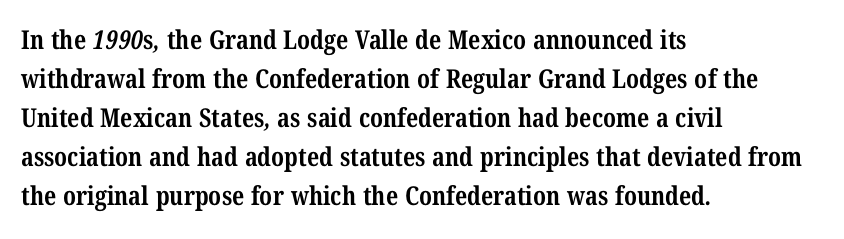
The foot of each line stays bare and open. Standard letterfit; no display-style spreading of the glyphs. Quick note: interline space is typical. If you drew a ruler down the left edge, every line would touch it.
